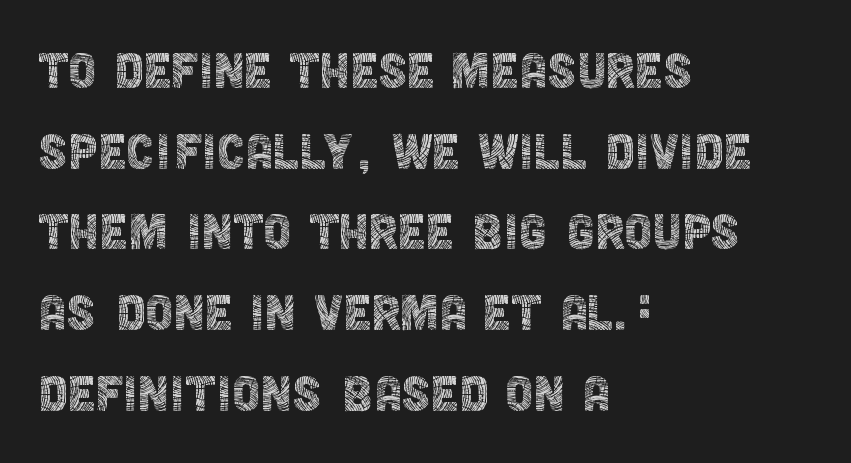
The letters advance in unequal steps, a hallmark of proportional type. Caption: standard tracking, unaltered. Is the stroke heavy? The answer is a plain regular-or-lighter. Alignment: flush left. The designer left line spacing at the default.
